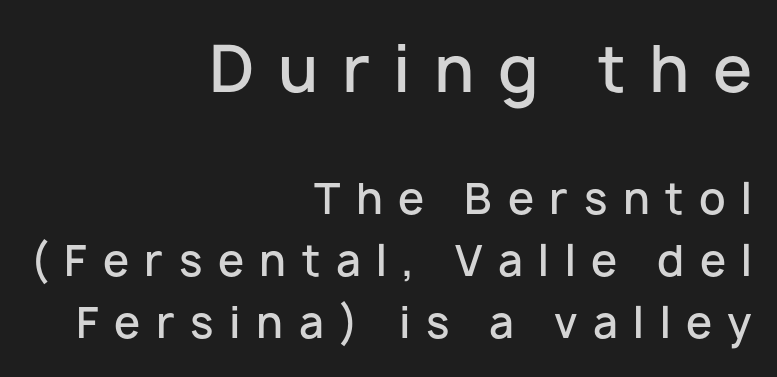
Is this a fixed-width face? No — the glyphs have proportional, varying widths. In CSS terms this would be text-align: right. In terms of posture, this sample is upright. Typesetter's note: demi weight, one step under bold. No feet cap the strokes, marking this as sans-serif type. Which of the two is more prominent by size? The first, at the top.
